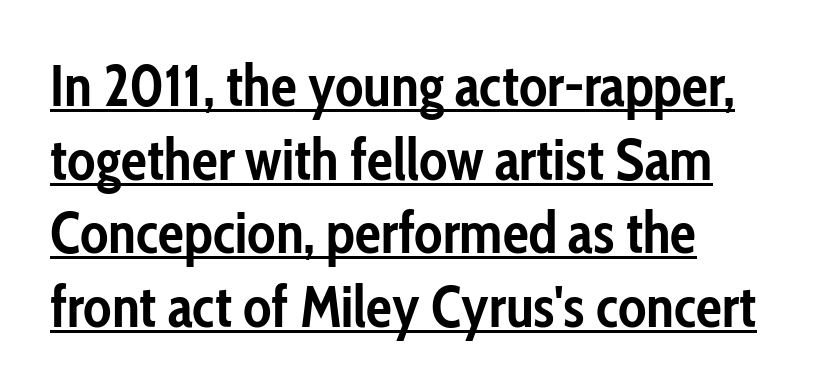
Q: Is the text bold? A: Yes.
Q: Is the text italic (slanted)? A: No, it is upright.
Q: Is the typeface a serif or a sans-serif typeface? A: Sans-serif.
Q: Is the text underlined? A: Yes.
Q: How is the paragraph aligned? A: Left-aligned.
Q: Is the spacing between letters normal or unusually wide? A: Normal.
Q: Is the spacing between lines tight, normal or loose? A: Normal.
Q: Width (condensed, normal, or wide)? A: Condensed.
Q: Stroke contrast? A: Low.
Q: x-height? A: Medium.
Q: Monospaced? A: No.
